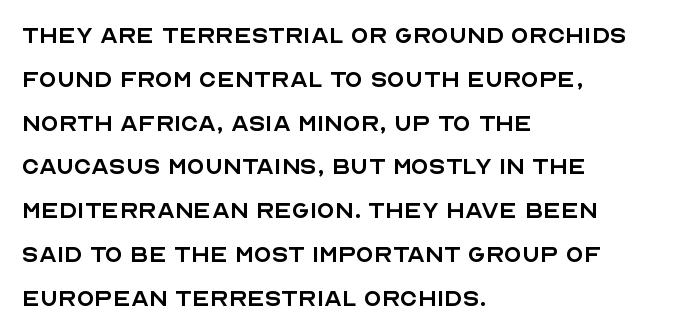
The image shows 29 px regular-weight sans-serif type, upright; set left-aligned, normal line spacing (1.51x), normal letter spacing, not underlined; a large x-height.
